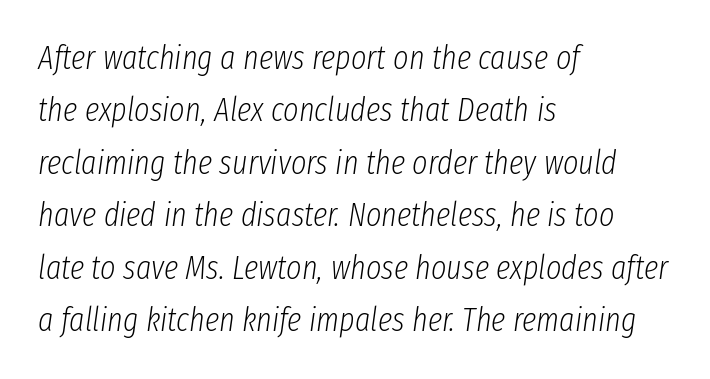
The strokes are not fattened; the text isn't bold. One glance says typical: line gaps are just what's usual. The rendering keeps characters at their native spacing. Honestly, there is no underline to notice here at all.
